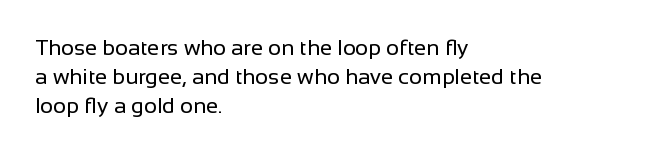
Tall strokes in this sample are plumb rather than angled. The passage shown has conventional tracking throughout. Every row of glyphs begins at an identical x-position on the left. A normal amount of white space separates one row of letters from the next. Type without underlining.
